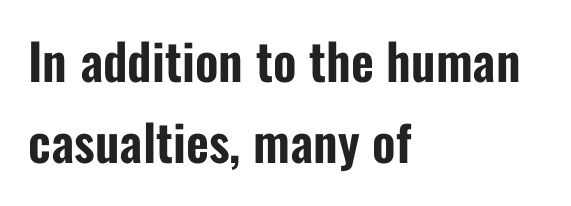
{"serif": "no", "italic": "no", "width": "condensed", "stroke_contrast": "low", "x_height": "medium", "monospaced": "no", "underline": "no", "align": "left", "line_spacing": "normal", "line_spacing_ratio": 1.63, "letter_spacing": "normal", "letter_spacing_em": 0.0, "glyph_px": 50}
